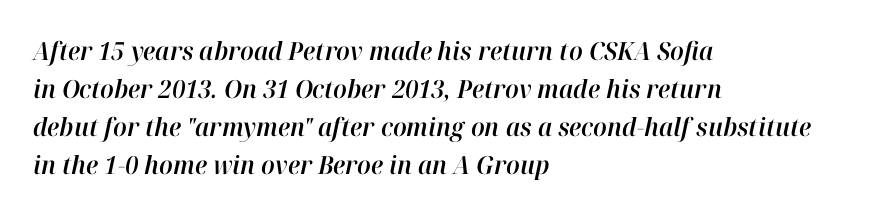
Q: Is the text italic (slanted)? A: Yes, it leans right by about 12 degrees.
Q: Is the text underlined? A: No.
Q: How is the paragraph aligned? A: Left-aligned.
Q: Is the spacing between letters normal or unusually wide? A: Normal.
Q: Is the spacing between lines tight, normal or loose? A: Normal.
